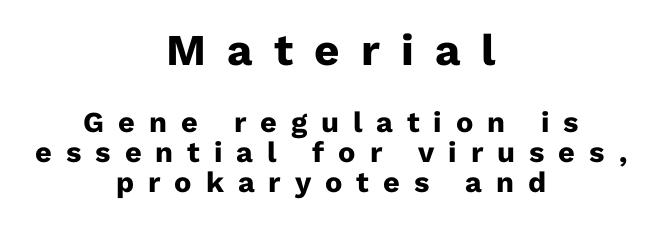
The image shows 44 px heavy sans-serif type, upright; set centered, tight line spacing (1.04x), unusually wide letter spacing (+0.48 em), not underlined; the first (top) block is 1.52x larger; low stroke contrast and a medium x-height.
